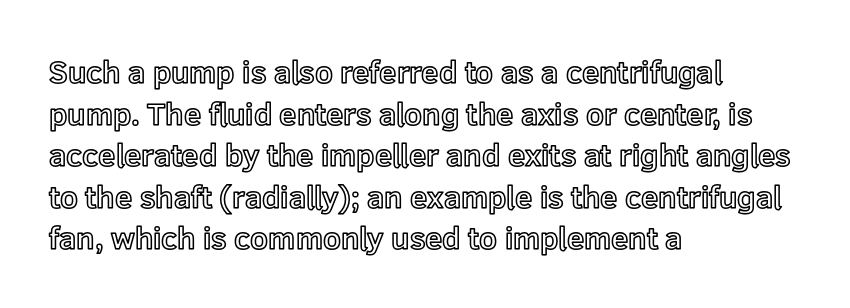
{"italic": "no", "width": "normal", "x_height": "medium", "monospaced": "no", "underline": "no", "align": "left", "line_spacing": "normal", "line_spacing_ratio": 1.34, "letter_spacing": "normal", "letter_spacing_em": 0.0, "glyph_px": 31}
